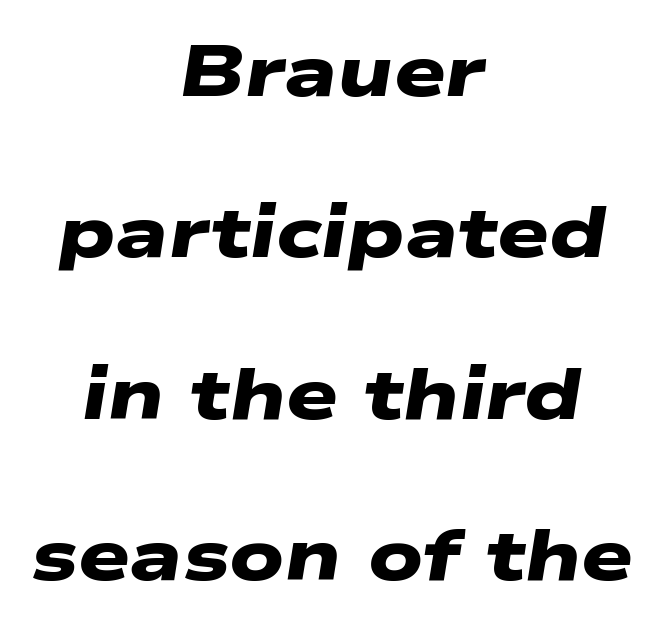
The image shows 73 px heavy, wide sans-serif type; set centered, loose line spacing (2.21x), normal letter spacing, not underlined; low stroke contrast and a medium x-height.
